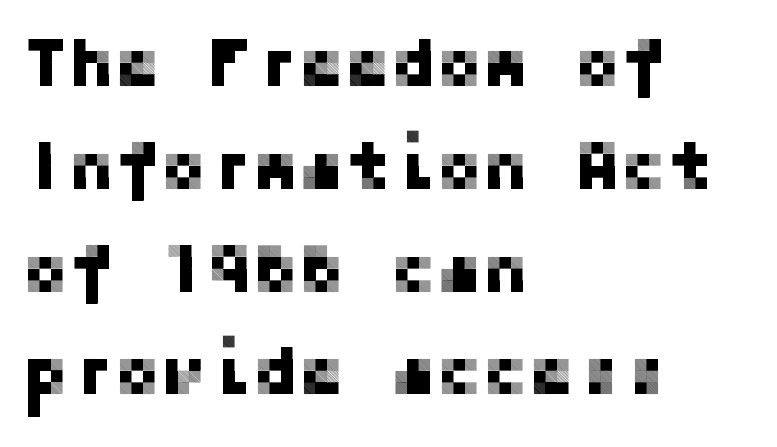
Underline: absent. In terms of posture, this sample is upright. Type style note: lacks serifs. Is the block centered? No — it sits flush against the left margin.
